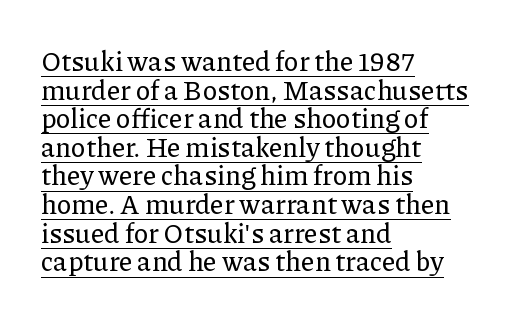
The face used here appears with an underline applied. Tightly led — the rows are bunched. Leftover space on each line is placed entirely after the last word. Every character sits straight up, as roman type does.
